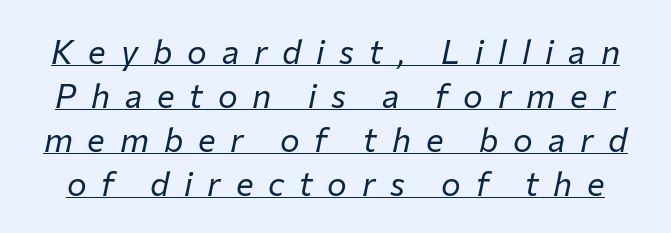
The image shows 33 px regular-weight type, italic (leaning right); set normal line spacing (1.33x), unusually wide letter spacing (+0.45 em), underlined; low stroke contrast and a medium x-height.
